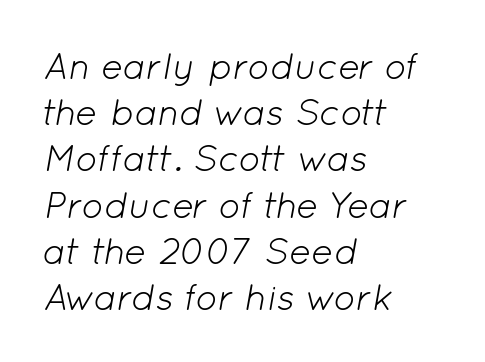
The area under the type is left untouched. The face looks like a standard text weight, possibly lighter. Each line starts at the same left margin while the right side varies. Yep, that's italic — everything's leaning. Looks like regular typesetting: each glyph gets only the width it needs. The lines sit at an ordinary, default distance from one another.
